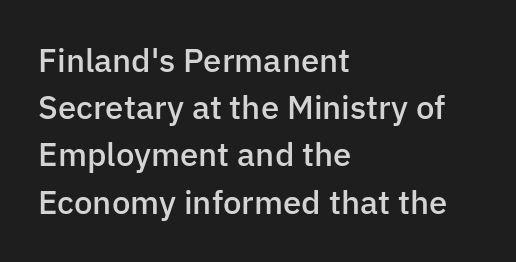
The image shows 33 px semibold sans-serif type, upright; set left-aligned, normal line spacing (1.43x), normal letter spacing, not underlined; low stroke contrast and a medium x-height.
